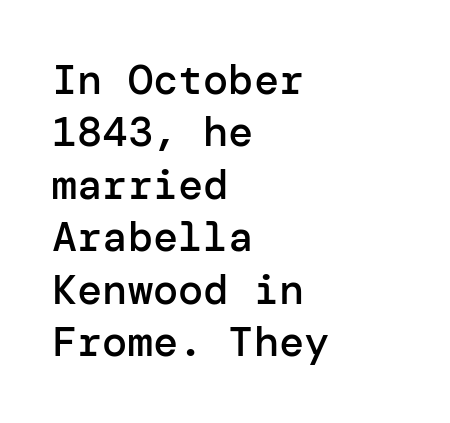
Q: Is the text bold? A: Semi-bold.
Q: Is the text italic (slanted)? A: No, it is upright.
Q: Is the typeface a serif or a sans-serif typeface? A: Sans-serif.
Q: Is the text underlined? A: No.
Q: How is the paragraph aligned? A: Left-aligned.
Q: Is the spacing between letters normal or unusually wide? A: Normal.
Q: Is the spacing between lines tight, normal or loose? A: Normal.
Q: Width (condensed, normal, or wide)? A: Normal.
Q: Stroke contrast? A: Low.
Q: x-height? A: Medium.
